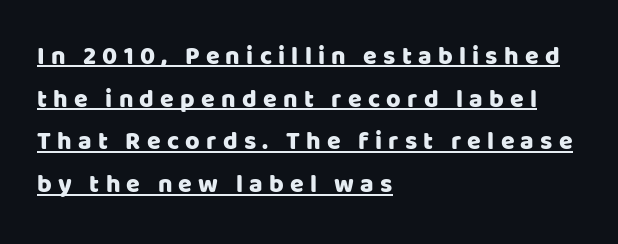
The image shows 25 px text type, upright; set left-aligned, line spacing 1.71x, unusually wide letter spacing (+0.25 em), underlined.
